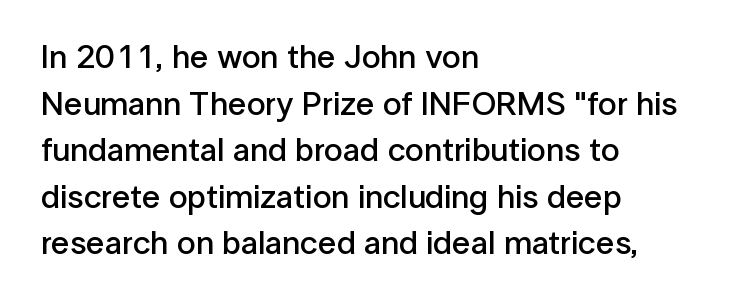
Q: Is the text bold? A: Semi-bold.
Q: Is the text italic (slanted)? A: No, it is upright.
Q: Is the typeface a serif or a sans-serif typeface? A: Sans-serif.
Q: Is the text underlined? A: No.
Q: How is the paragraph aligned? A: Left-aligned.
Q: Is the spacing between letters normal or unusually wide? A: Normal.
Q: Is the spacing between lines tight, normal or loose? A: Normal.
Q: Width (condensed, normal, or wide)? A: Normal.
Q: Stroke contrast? A: Low.
Q: x-height? A: Medium.
Q: Monospaced? A: No.
